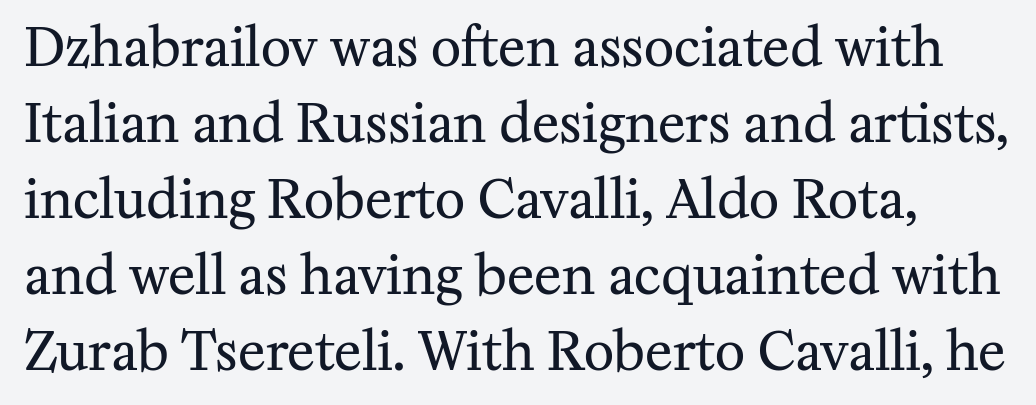
{"serif": "yes", "italic": "no", "bold": "no", "weight": "regular", "width": "normal", "stroke_contrast": "medium", "x_height": "medium", "monospaced": "no", "underline": "no", "line_spacing": "normal", "line_spacing_ratio": 1.46, "letter_spacing": "normal", "letter_spacing_em": 0.0, "glyph_px": 52}
